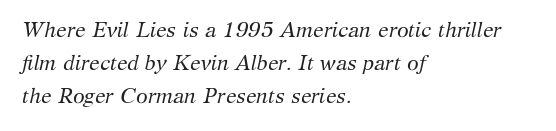
The image shows 21 px text type, italic (leaning right); set left-aligned, normal line spacing (1.58x), normal letter spacing, not underlined.
